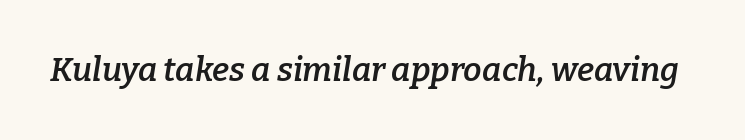
Q: Is the text bold? A: Semi-bold.
Q: Is the text italic (slanted)? A: Yes, it leans right by about 9 degrees.
Q: Is the typeface a serif or a sans-serif typeface? A: Serif.
Q: Is the text underlined? A: No.
Q: Is the spacing between letters normal or unusually wide? A: Normal.
Q: Width (condensed, normal, or wide)? A: Normal.
Q: Stroke contrast? A: Low.
Q: x-height? A: Medium.
Q: Monospaced? A: No.
